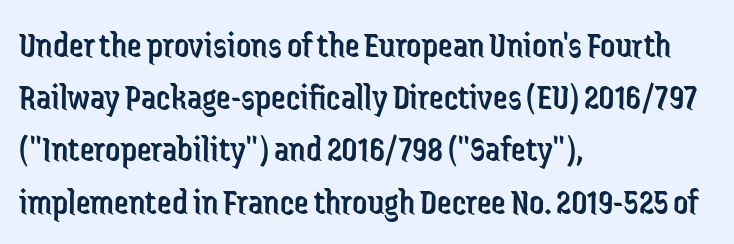
The image shows 37 px regular-weight, condensed sans-serif type, upright; set left-aligned, normal line spacing (1.41x), normal letter spacing, not underlined; low stroke contrast and a medium x-height.
